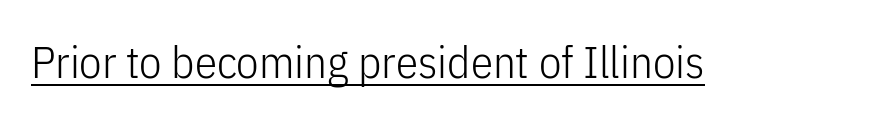
Q: Is the text bold? A: No.
Q: Is the text italic (slanted)? A: No, it is upright.
Q: Is the typeface a serif or a sans-serif typeface? A: Sans-serif.
Q: Is the text underlined? A: Yes.
Q: Is the spacing between letters normal or unusually wide? A: Normal.
Q: Width (condensed, normal, or wide)? A: Condensed.
Q: Stroke contrast? A: Low.
Q: x-height? A: Medium.
Q: Monospaced? A: No.
